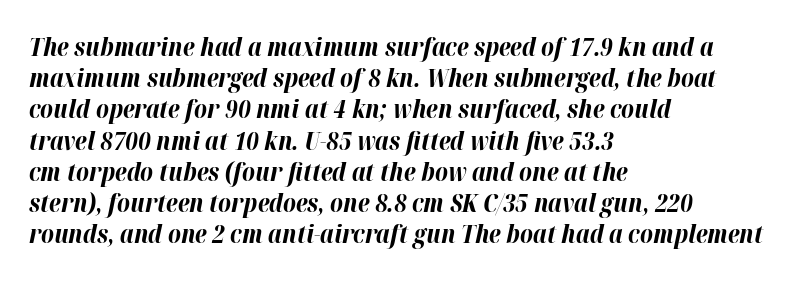
The image shows 25 px bold type, italic (leaning right); set left-aligned, normal line spacing (1.25x), normal letter spacing, not underlined.
